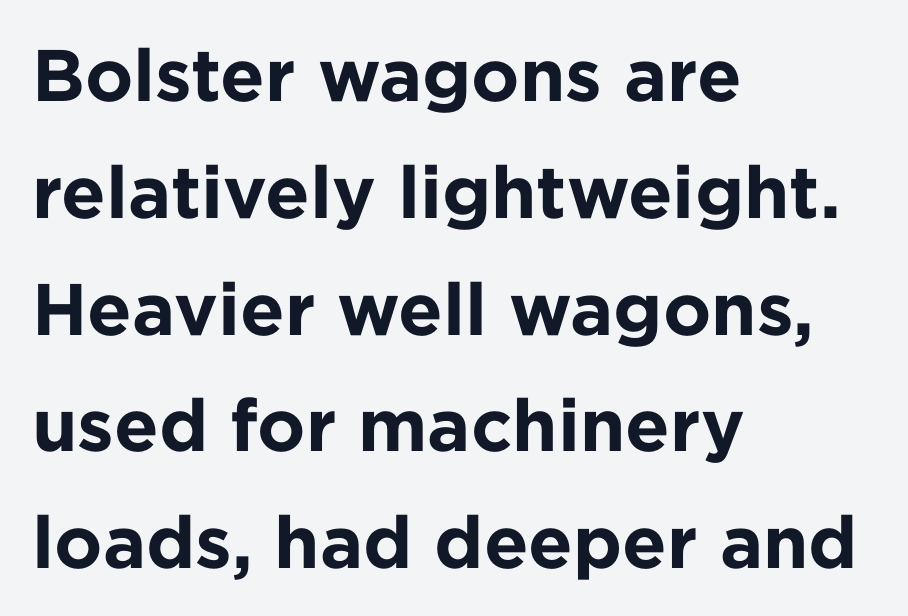
{"serif": "no", "italic": "no", "bold": "yes", "weight": "bold", "width": "normal", "stroke_contrast": "low", "x_height": "medium", "monospaced": "no", "underline": "no", "align": "left", "line_spacing": "normal", "line_spacing_ratio": 1.6, "letter_spacing": "normal", "letter_spacing_em": 0.0, "glyph_px": 73}
